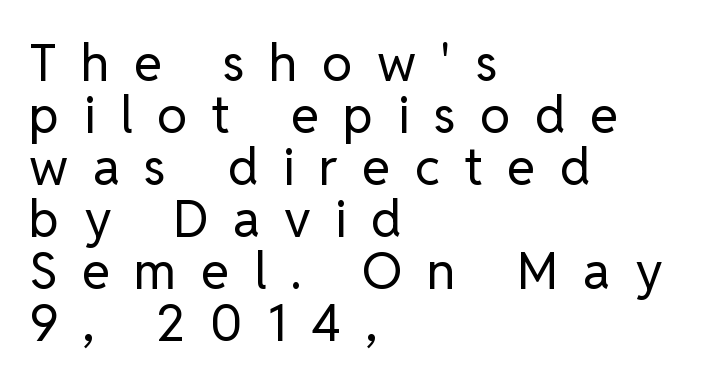
The image shows 51 px regular-weight sans-serif type, upright; set left-aligned, tight line spacing (1.02x), unusually wide letter spacing (+0.48 em), not underlined; low stroke contrast and a medium x-height.
